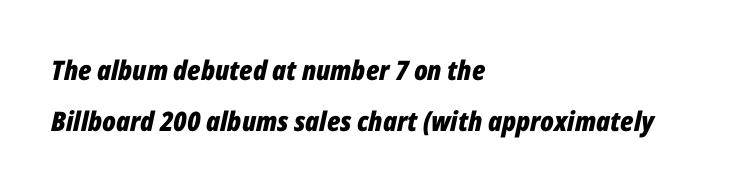
Decoration check: the copy has no underline. Notice how the stems are inclined rather than vertical — that's the hallmark of italics. The passage is arranged the way most books set body copy — flush left. Set as a true bold cut, around the 700 mark.
